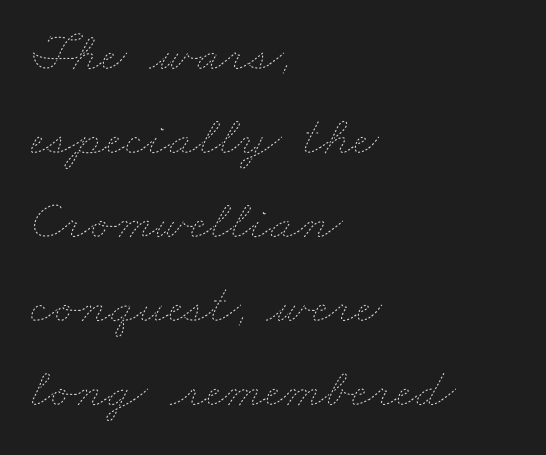
Compared with a typical body face, this is equally light or lighter still. Varying glyph widths throughout — classic text-font behaviour. Casual observation: everything's shoved over to the left. Does the leading feel generous? No, just average.
